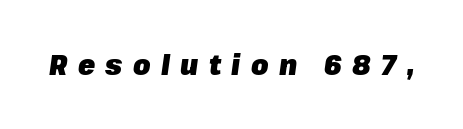
{"italic": "yes", "lean": "right", "slant_degrees": 8, "bold": "yes", "weight": "heavy", "width": "normal", "stroke_contrast": "low", "x_height": "medium", "monospaced": "no", "underline": "no", "letter_spacing": "wide", "letter_spacing_em": 0.37, "glyph_px": 28}
